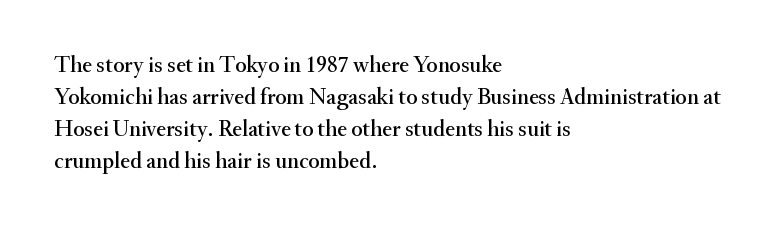
Q: Is the text italic (slanted)? A: No, it is upright.
Q: Is the text underlined? A: No.
Q: How is the paragraph aligned? A: Left-aligned.
Q: Is the spacing between letters normal or unusually wide? A: Normal.
Q: Is the spacing between lines tight, normal or loose? A: Normal.
